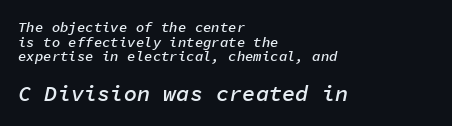
The image shows 22 px text type, italic (leaning right); set left-aligned, tight line spacing (1.04x), normal letter spacing, not underlined; the second (bottom) block is 1.57x larger.
